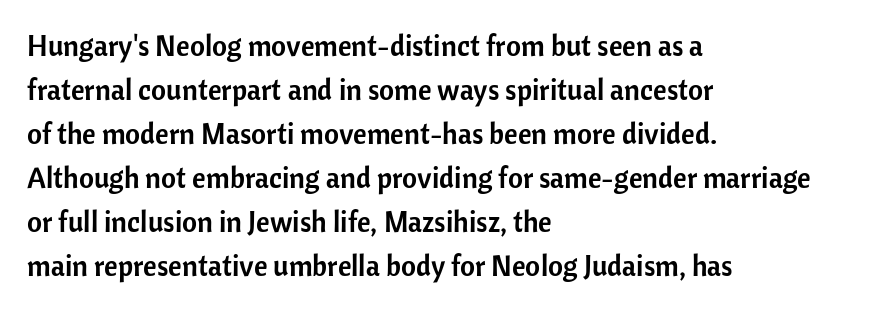
Italic? Not at all — the glyphs are vertical. Each letter keeps its own natural width here, so spacing adapts to shape. Descender tails drop into unmarked territory. The rendering anchors every line to the left-hand side. Letter spacing: default.
